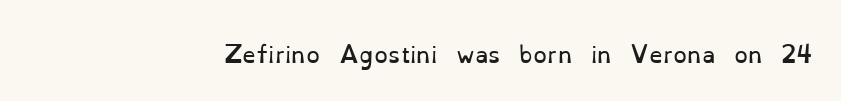
The image shows 22 px text type, upright; set normal letter spacing, not underlined.
